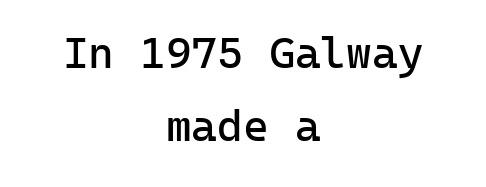
{"serif": "no", "italic": "no", "bold": "no", "weight": "regular", "width": "normal", "stroke_contrast": "low", "x_height": "medium", "monospaced": "yes", "underline": "no", "align": "center", "line_spacing": "normal", "line_spacing_ratio": 1.67, "letter_spacing": "normal", "letter_spacing_em": 0.0, "glyph_px": 44}
